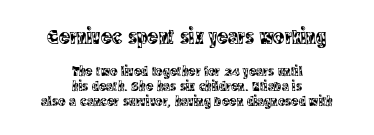
Here the first block reads like a headline and the second like body copy. The typography opts for an upright posture over an oblique one. Check under the words: just untouched page. Tightly led — the rows are bunched.
